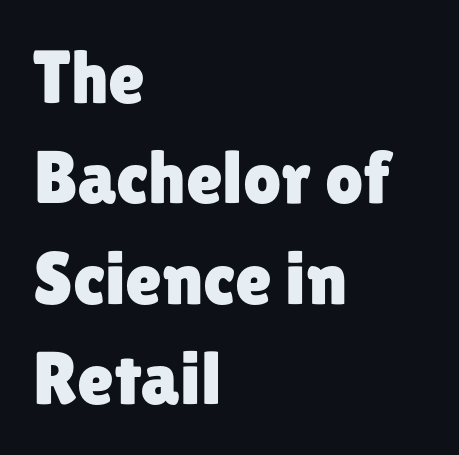
The image shows 75 px sans-serif type, upright; set left-aligned, normal line spacing (1.34x), normal letter spacing, not underlined; low stroke contrast and a medium x-height.
